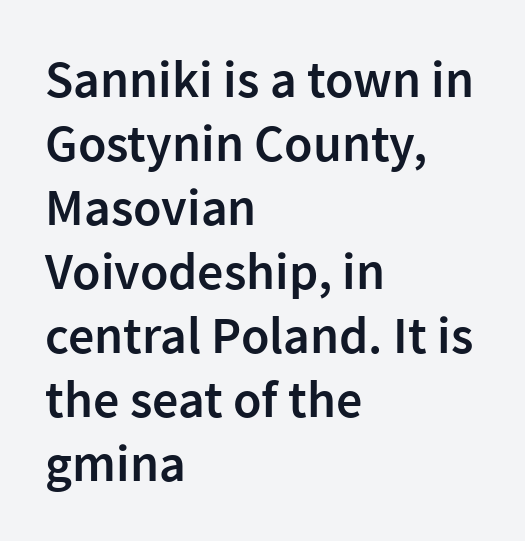
Q: Is the text bold? A: Semi-bold.
Q: Is the text italic (slanted)? A: No, it is upright.
Q: Is the typeface a serif or a sans-serif typeface? A: Sans-serif.
Q: Is the text underlined? A: No.
Q: How is the paragraph aligned? A: Left-aligned.
Q: Is the spacing between letters normal or unusually wide? A: Normal.
Q: Width (condensed, normal, or wide)? A: Normal.
Q: Stroke contrast? A: Low.
Q: x-height? A: Medium.
Q: Monospaced? A: No.
